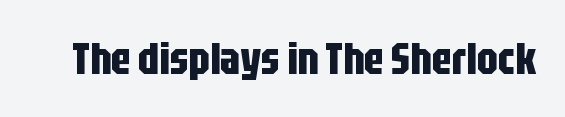
{"serif": "no", "italic": "no", "bold": "yes", "weight": "bold", "width": "condensed", "stroke_contrast": "low", "x_height": "large", "monospaced": "no", "underline": "no", "letter_spacing": "normal", "letter_spacing_em": 0.0, "glyph_px": 45}
